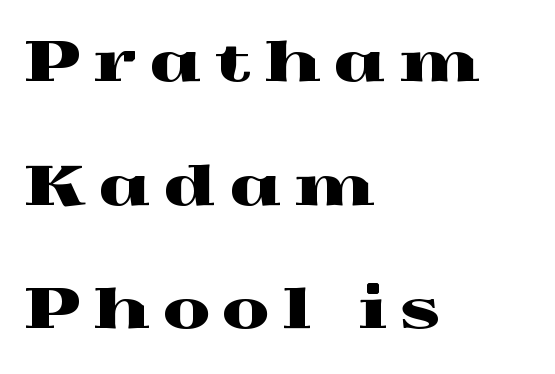
The image shows 54 px wide serif type, upright; set left-aligned, loose line spacing (2.29x), unusually wide letter spacing (+0.25 em), not underlined; a medium x-height.
